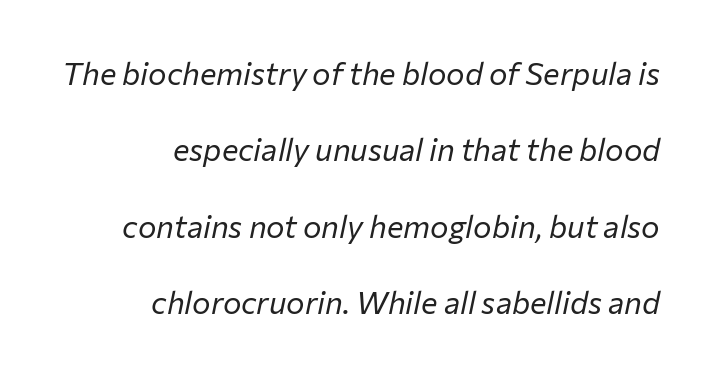
Note the varied advance widths — an 'i' is clearly narrower than an 'm'. Think standard paragraph weight, or any step lighter than that. These lines stand farther apart than default settings would place them. Line endings align vertically; line beginnings do not. Standard letterfit; no display-style spreading of the glyphs.
